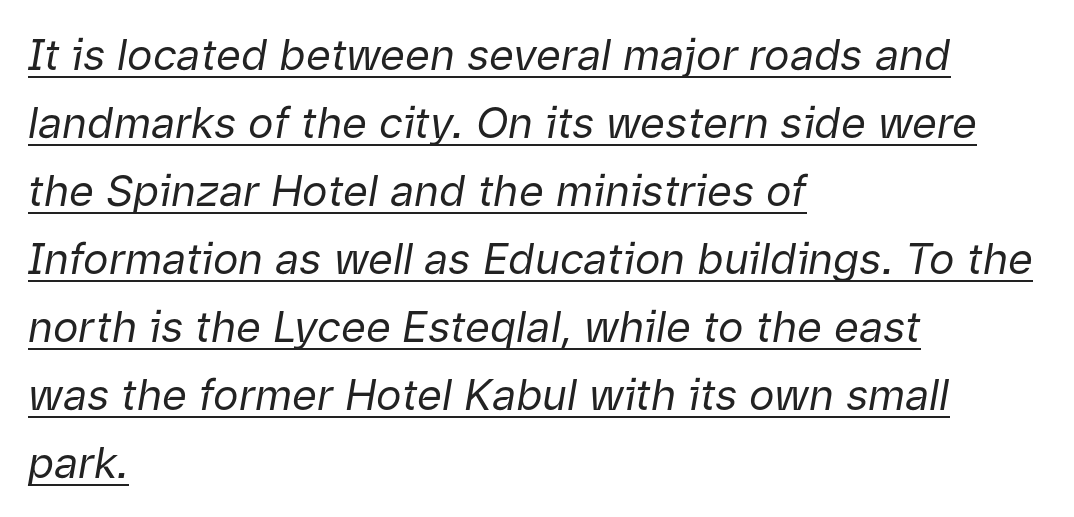
The image shows 43 px regular-weight type, italic (leaning right); set left-aligned, normal line spacing (1.58x), normal letter spacing, underlined; low stroke contrast and a medium x-height.
